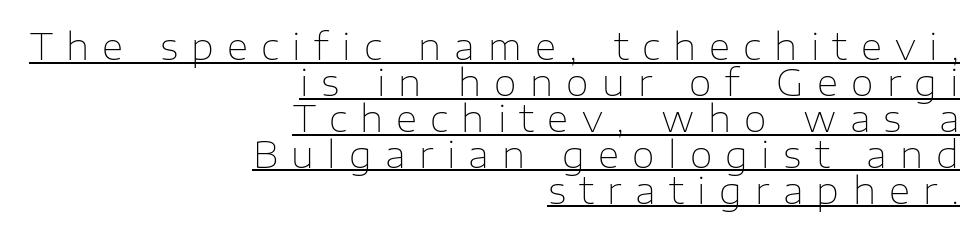
{"serif": "no", "italic": "no", "bold": "no", "weight": "thin", "width": "normal", "stroke_contrast": "low", "x_height": "medium", "monospaced": "no", "underline": "yes", "align": "right", "line_spacing": "tight", "line_spacing_ratio": 0.97, "letter_spacing": "wide", "letter_spacing_em": 0.36, "glyph_px": 37}
